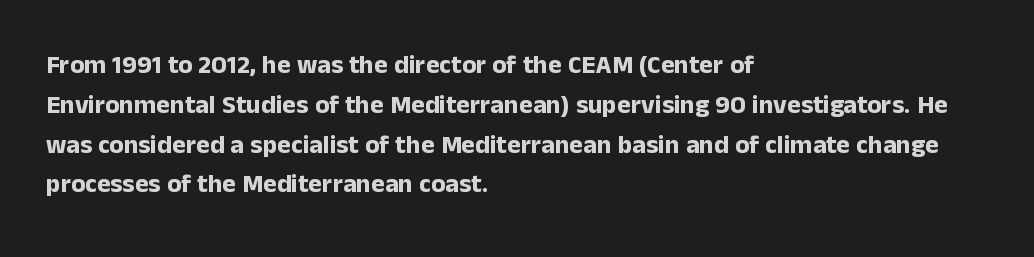
The image shows 26 px bold type, upright; set left-aligned, normal line spacing (1.53x), normal letter spacing, not underlined.
